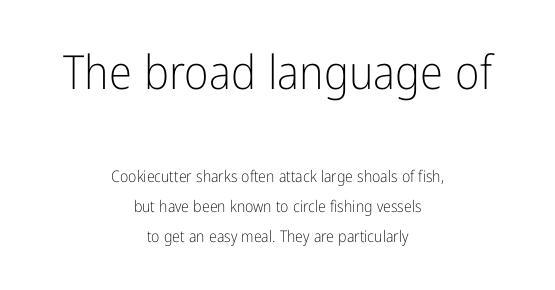
Q: Is the text bold? A: No.
Q: Is the text italic (slanted)? A: No, it is upright.
Q: Is the typeface a serif or a sans-serif typeface? A: Sans-serif.
Q: Is the text underlined? A: No.
Q: How is the paragraph aligned? A: Centered.
Q: Is the spacing between letters normal or unusually wide? A: Normal.
Q: Which block of text is set in a larger size, the first (top) or the second (bottom)? A: The first (top) one.
Q: Width (condensed, normal, or wide)? A: Condensed.
Q: Stroke contrast? A: Low.
Q: x-height? A: Medium.
Q: Monospaced? A: No.
